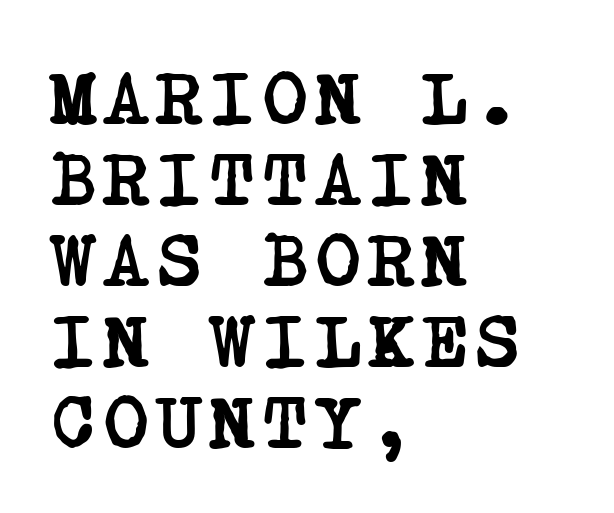
{"serif": "yes", "bold": "yes", "weight": "semibold", "width": "condensed", "stroke_contrast": "low", "x_height": "large", "underline": "no", "align": "left", "line_spacing": "tight", "line_spacing_ratio": 1.08, "glyph_px": 75}
